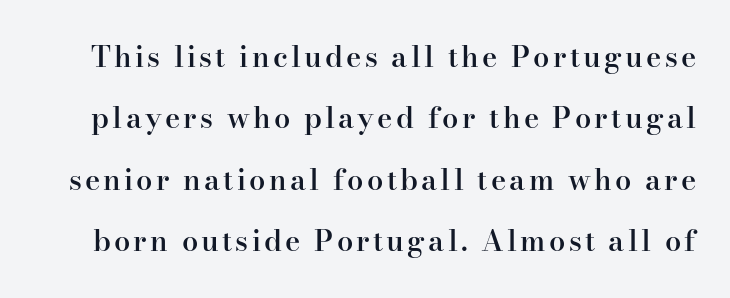
The image shows 29 px semibold serif type, upright; set loose line spacing (2.12x), not underlined; high stroke contrast and a small x-height.
